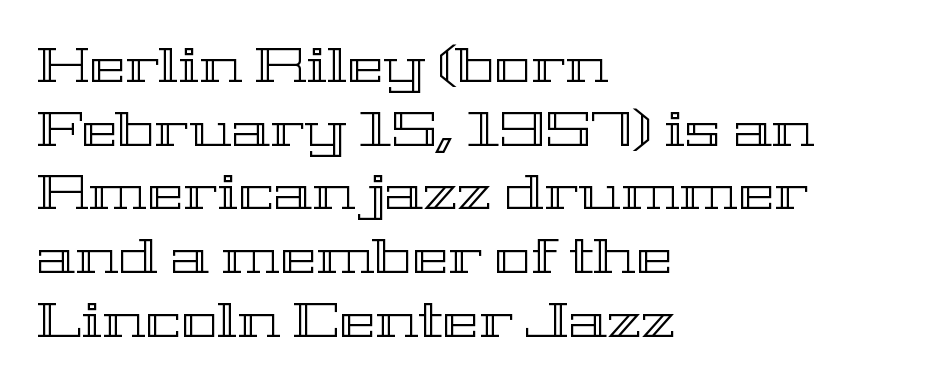
The space directly below the letters is spotless. Observe the ordinary spacing: letters are neighbours, not strangers. These lines are set flush left with a ragged right edge. The face used here is proportionally spaced, like ordinary book or web type. The rows are spaced the way most documents space them.
